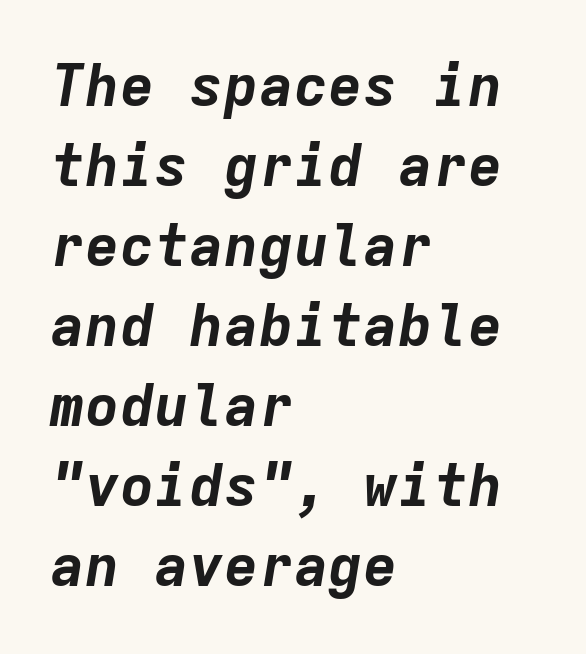
The image shows 58 px bold type, italic (leaning right), monospaced; set left-aligned, normal line spacing (1.38x), normal letter spacing, not underlined; low stroke contrast and a medium x-height.
